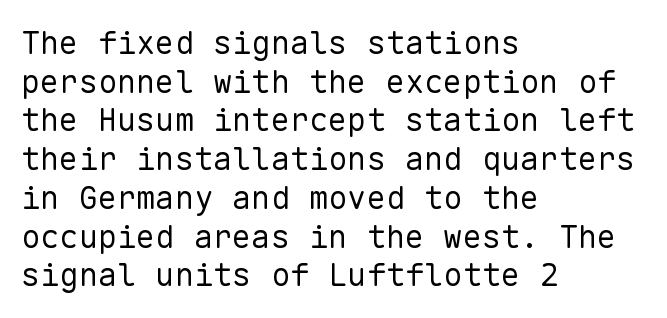
The image shows 32 px regular-weight sans-serif type, upright, monospaced; set left-aligned, line spacing 1.21x, normal letter spacing, not underlined; low stroke contrast and a medium x-height.
